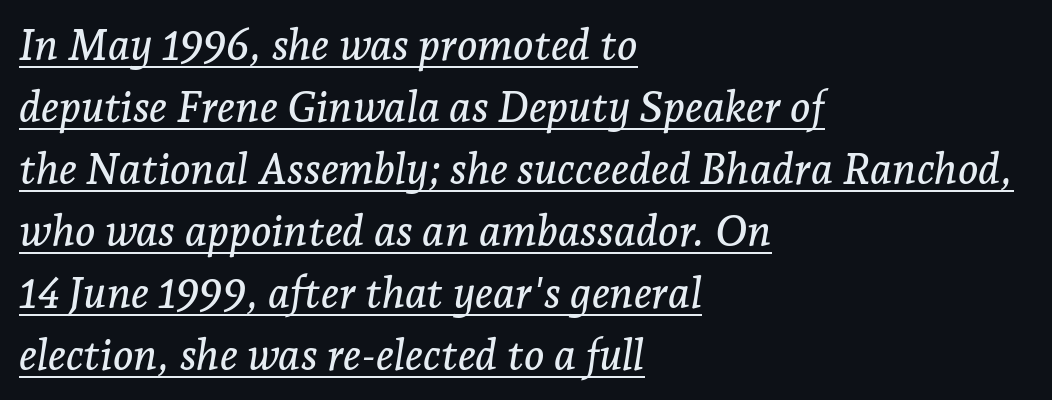
Q: Is the text italic (slanted)? A: Yes, it leans right by about 7 degrees.
Q: Is the typeface a serif or a sans-serif typeface? A: Serif.
Q: Is the text underlined? A: Yes.
Q: How is the paragraph aligned? A: Left-aligned.
Q: Is the spacing between letters normal or unusually wide? A: Normal.
Q: Is the spacing between lines tight, normal or loose? A: Normal.
Q: Width (condensed, normal, or wide)? A: Normal.
Q: Stroke contrast? A: Low.
Q: x-height? A: Medium.
Q: Monospaced? A: No.
